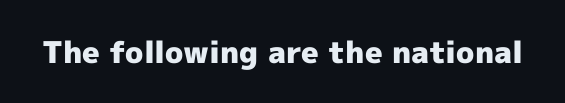
It's the straight-up-and-down kind of type. Proportional: the letters do not fall into vertical columns. Compared with typical body copy, the letter spacing here is the same. Only glyphs here, with clear space below each row.
